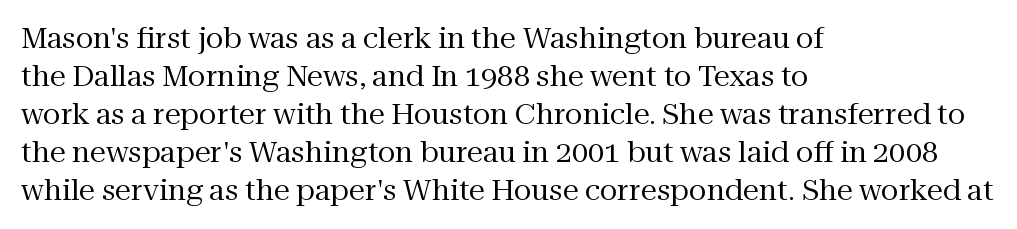
The letters advance in unequal steps, a hallmark of proportional type. This rendering leaves character spacing at its baseline value. Compared with typical paragraphs, the rows here are spaced about the same. Which margin do the lines hug? The left one — the right edge is uneven. To sum up the face: it has serifs.
